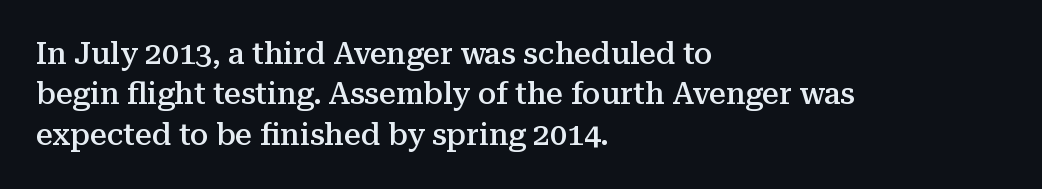
The image shows 30 px semibold serif type, upright; set left-aligned, normal line spacing (1.35x), normal letter spacing, not underlined; medium stroke contrast and a medium x-height.
